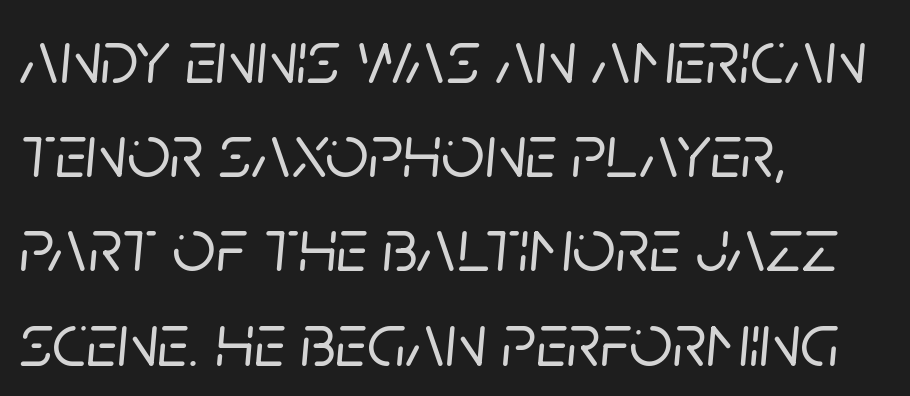
The image shows 76 px text type, italic (leaning right); set left-aligned, line spacing 1.24x, normal letter spacing, not underlined; low stroke contrast and a large x-height.
